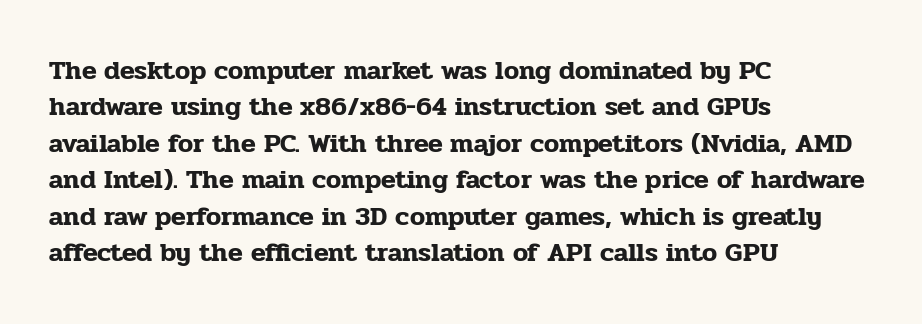
Tracking value appears to be zero — textbook default spacing. The type sits square on the baseline with zero lean. A clean baseline with only descenders dipping below it. Is the block centered? No — it sits flush against the left margin. Notice how descenders clear the ascenders below comfortably — that's standard leading.
